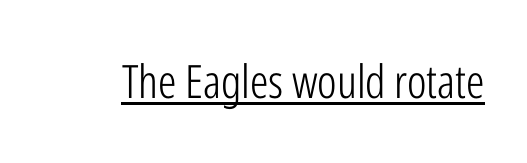
{"serif": "no", "italic": "no", "bold": "no", "weight": "light", "width": "condensed", "stroke_contrast": "low", "x_height": "medium", "monospaced": "no", "underline": "yes", "letter_spacing": "normal", "letter_spacing_em": 0.0, "glyph_px": 46}
